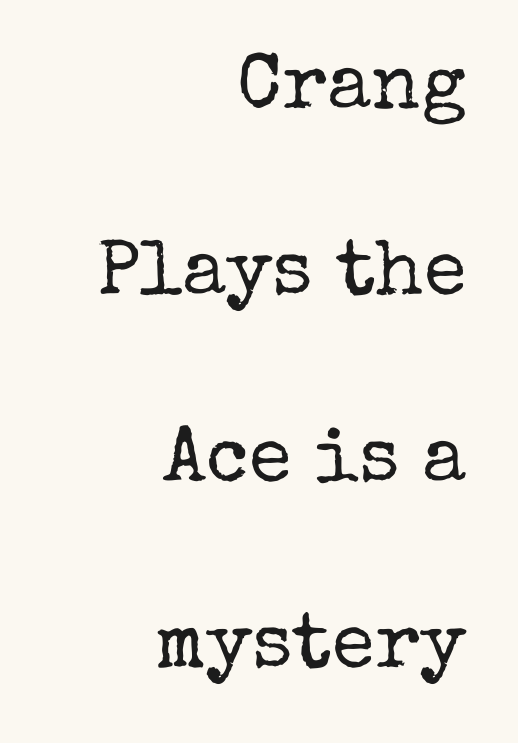
Leftover space on each line is placed entirely before the opening word. Think standard paragraph weight, or any step lighter than that. What's the leading like? Stretched, with rows far apart. Character widths vary here, with narrow letters taking less room than wide ones. Little horizontal feet cap the strokes, marking this as serif type. Does the lettering tilt? It doesn't — this is upright.
